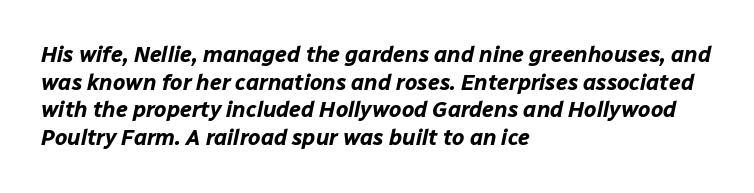
The image shows 22 px bold type, italic (leaning right); set left-aligned, normal line spacing (1.26x), normal letter spacing, not underlined.
